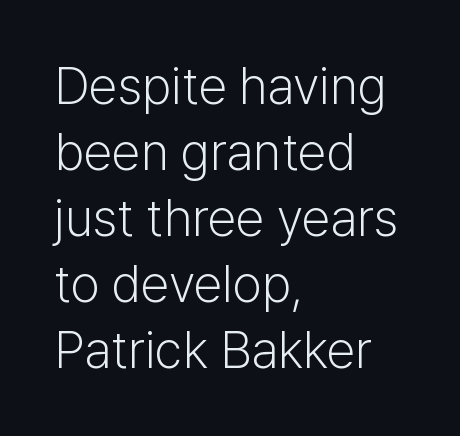
Q: Is the text bold? A: No.
Q: Is the text italic (slanted)? A: No, it is upright.
Q: Is the typeface a serif or a sans-serif typeface? A: Sans-serif.
Q: Is the text underlined? A: No.
Q: How is the paragraph aligned? A: Left-aligned.
Q: Is the spacing between letters normal or unusually wide? A: Normal.
Q: Is the spacing between lines tight, normal or loose? A: Normal.
Q: Width (condensed, normal, or wide)? A: Normal.
Q: Stroke contrast? A: Low.
Q: x-height? A: Medium.
Q: Monospaced? A: No.
